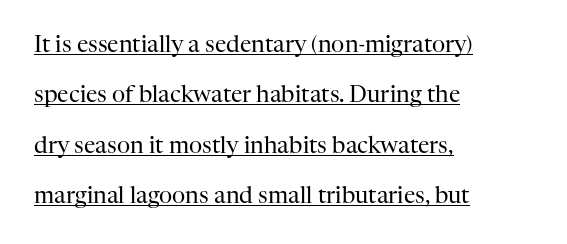
{"italic": "no", "bold": "no", "underline": "yes", "align": "left", "line_spacing": "loose", "line_spacing_ratio": 2.19, "letter_spacing": "normal", "letter_spacing_em": 0.0, "glyph_px": 23}
